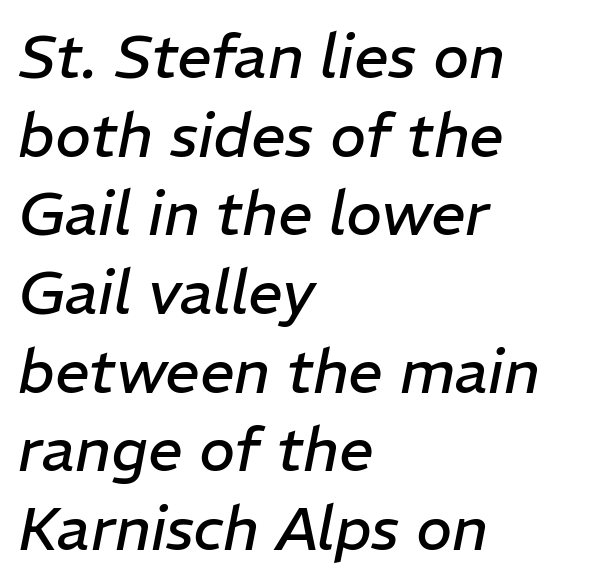
The image shows 61 px regular-weight type, italic (leaning right); set left-aligned, normal line spacing (1.29x), normal letter spacing, not underlined; low stroke contrast and a medium x-height.
